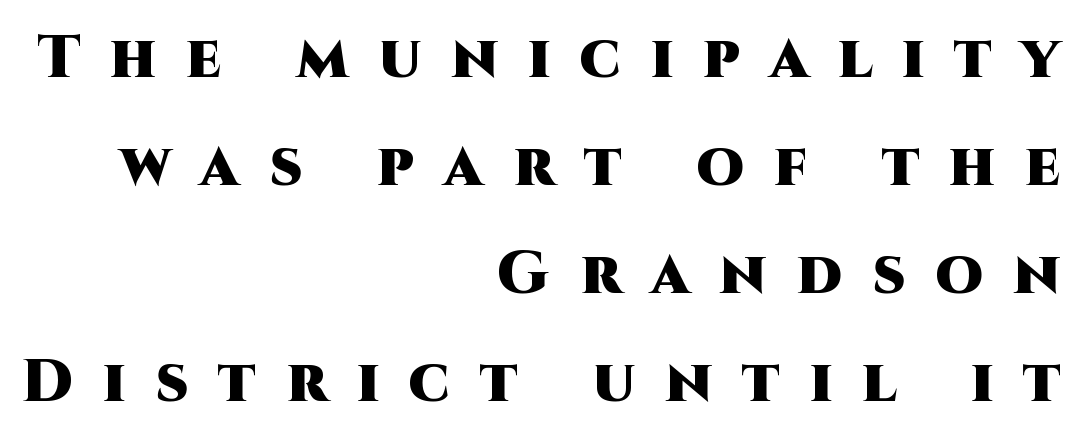
Layout note: lines flush right. The rendering uses natural spacing where letterforms have individual widths. Spacing between characters has been opened up far beyond the box default. Check the space under the baseline: it is left empty. This is heavy type, rendered in bold.
